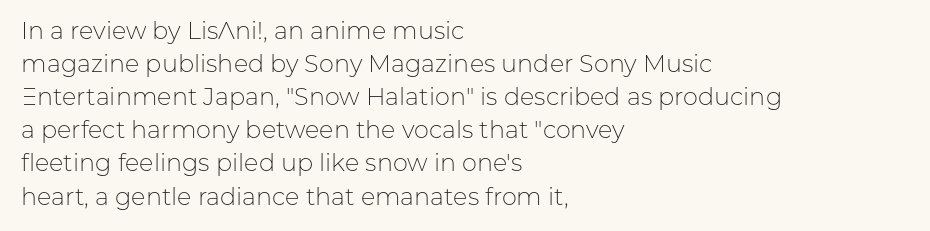
Q: Is the text bold? A: No.
Q: Is the text italic (slanted)? A: No, it is upright.
Q: Is the text underlined? A: No.
Q: How is the paragraph aligned? A: Left-aligned.
Q: Is the spacing between letters normal or unusually wide? A: Normal.
Q: Is the spacing between lines tight, normal or loose? A: Normal.
